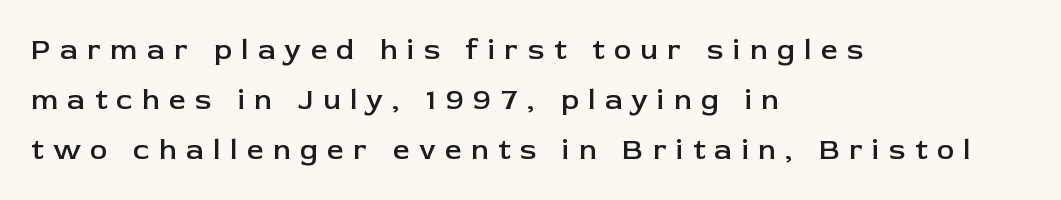
Q: Is the text bold? A: Semi-bold.
Q: Is the text italic (slanted)? A: No, it is upright.
Q: Is the typeface a serif or a sans-serif typeface? A: Sans-serif.
Q: Is the text underlined? A: No.
Q: How is the paragraph aligned? A: Left-aligned.
Q: Is the spacing between letters normal or unusually wide? A: Unusually wide.
Q: Width (condensed, normal, or wide)? A: Normal.
Q: Stroke contrast? A: Low.
Q: x-height? A: Medium.
Q: Monospaced? A: No.
